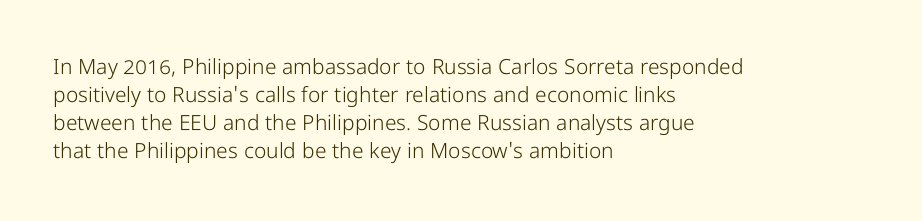
{"italic": "no", "bold": "no", "underline": "no", "align": "left", "line_spacing": "normal", "line_spacing_ratio": 1.34, "letter_spacing": "normal", "letter_spacing_em": 0.0, "glyph_px": 21}
